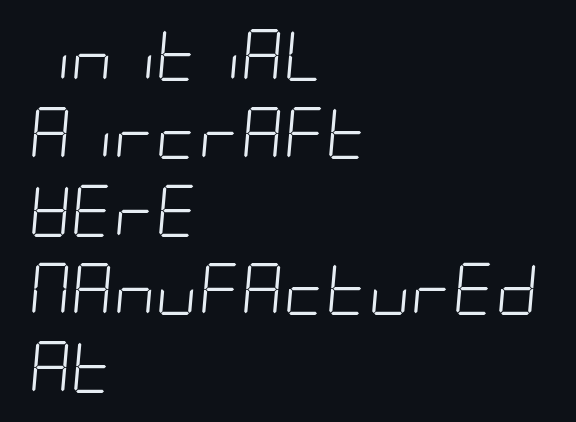
Q: Is the text bold? A: No.
Q: Is the text italic (slanted)? A: Yes, it leans right by about 5 degrees.
Q: Is the text underlined? A: No.
Q: How is the paragraph aligned? A: Left-aligned.
Q: Is the spacing between letters normal or unusually wide? A: Normal.
Q: Is the spacing between lines tight, normal or loose? A: Normal.
Q: Width (condensed, normal, or wide)? A: Condensed.
Q: Stroke contrast? A: Low.
Q: x-height? A: Large.
